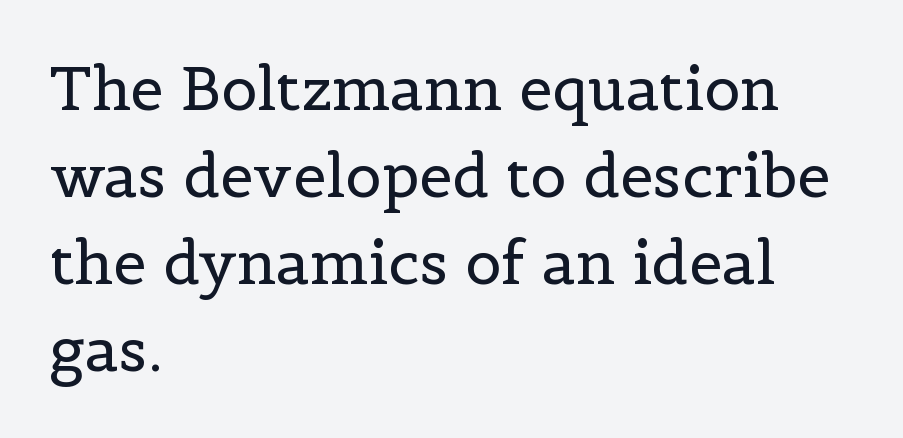
{"serif": "yes", "italic": "no", "bold": "no", "weight": "regular", "width": "normal", "x_height": "medium", "monospaced": "no", "underline": "no", "align": "left", "line_spacing": "normal", "line_spacing_ratio": 1.45, "letter_spacing": "normal", "letter_spacing_em": 0.0, "glyph_px": 60}
